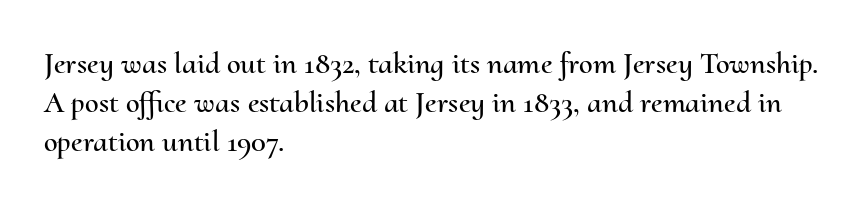
{"italic": "no", "width": "normal", "stroke_contrast": "medium", "x_height": "small", "monospaced": "no", "underline": "no", "align": "left", "line_spacing": "normal", "line_spacing_ratio": 1.26, "letter_spacing": "normal", "letter_spacing_em": 0.0, "glyph_px": 31}
